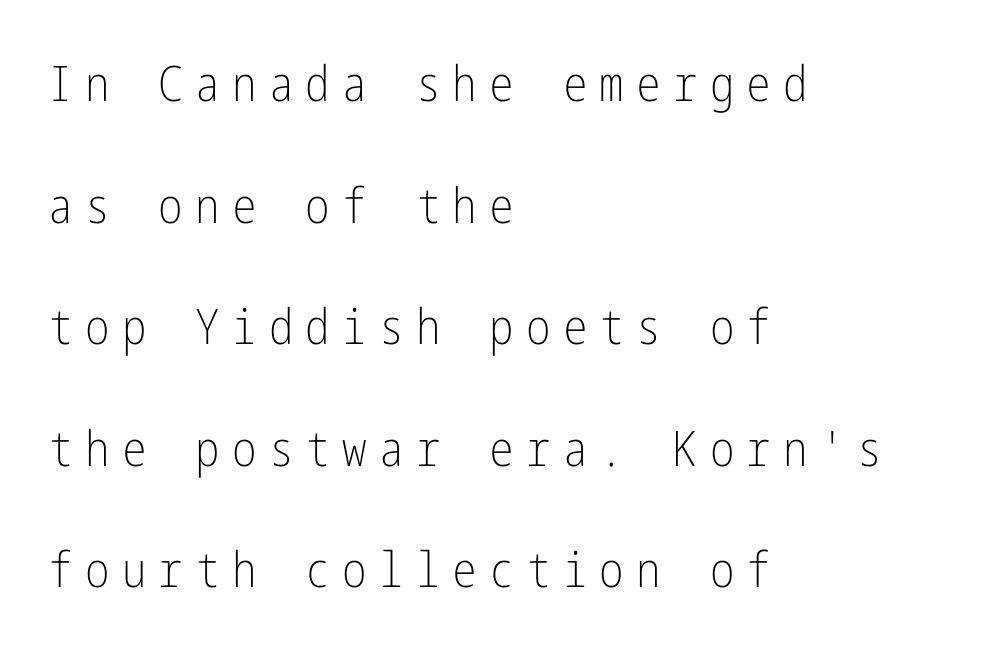
Q: Is the text bold? A: No.
Q: Is the text italic (slanted)? A: No, it is upright.
Q: Is the typeface a serif or a sans-serif typeface? A: Sans-serif.
Q: Is the text underlined? A: No.
Q: How is the paragraph aligned? A: Left-aligned.
Q: Is the spacing between letters normal or unusually wide? A: Unusually wide.
Q: Is the spacing between lines tight, normal or loose? A: Loose.
Q: Width (condensed, normal, or wide)? A: Condensed.
Q: Stroke contrast? A: Low.
Q: x-height? A: Medium.
